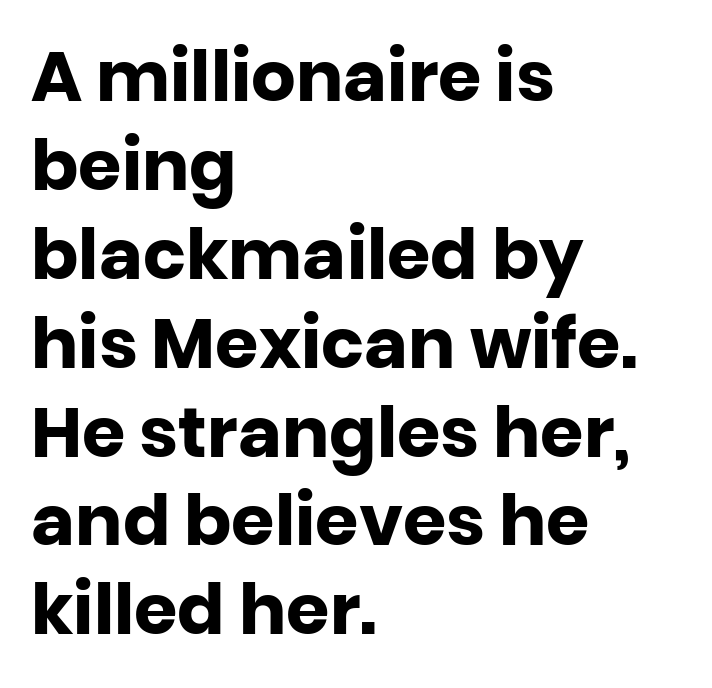
Q: Is the text bold? A: Yes.
Q: Is the text italic (slanted)? A: No, it is upright.
Q: Is the typeface a serif or a sans-serif typeface? A: Sans-serif.
Q: Is the text underlined? A: No.
Q: How is the paragraph aligned? A: Left-aligned.
Q: Is the spacing between letters normal or unusually wide? A: Normal.
Q: Is the spacing between lines tight, normal or loose? A: Normal.
Q: Width (condensed, normal, or wide)? A: Normal.
Q: Stroke contrast? A: Low.
Q: x-height? A: Large.
Q: Monospaced? A: No.
